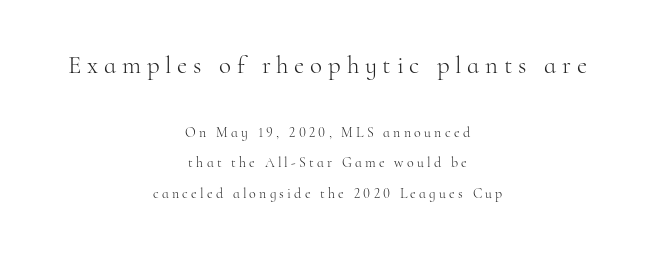
Leftover space on each line is divided equally before and after the words. Widely set lines give the paragraph a tall, airy silhouette. Ascenders rise straight up at ninety degrees. The weight would be labelled regular, book, light, or lighter still.
